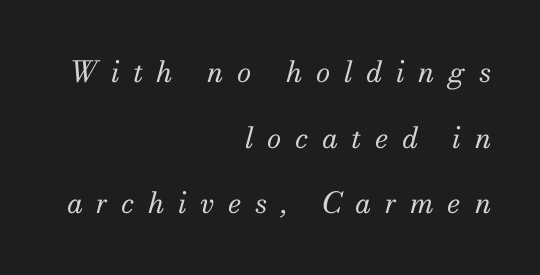
The image shows 29 px regular-weight serif type, italic (leaning right); set right-aligned, loose line spacing (2.26x), unusually wide letter spacing (+0.47 em), not underlined; medium stroke contrast and a small x-height.
